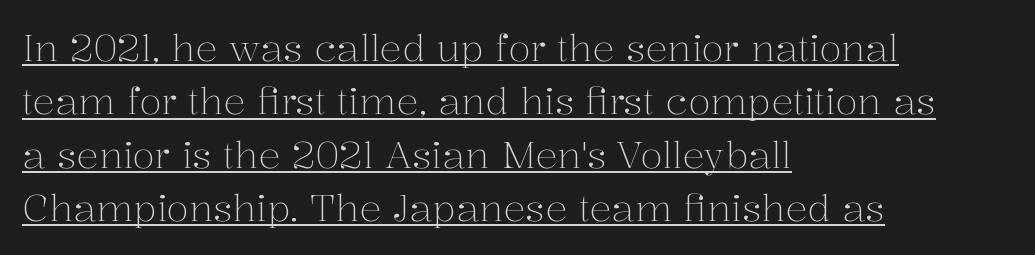
{"serif": "yes", "italic": "no", "bold": "no", "weight": "light", "width": "normal", "stroke_contrast": "medium", "x_height": "medium", "monospaced": "no", "underline": "yes", "align": "left", "line_spacing": "normal", "line_spacing_ratio": 1.44, "letter_spacing": "normal", "letter_spacing_em": 0.0, "glyph_px": 37}
